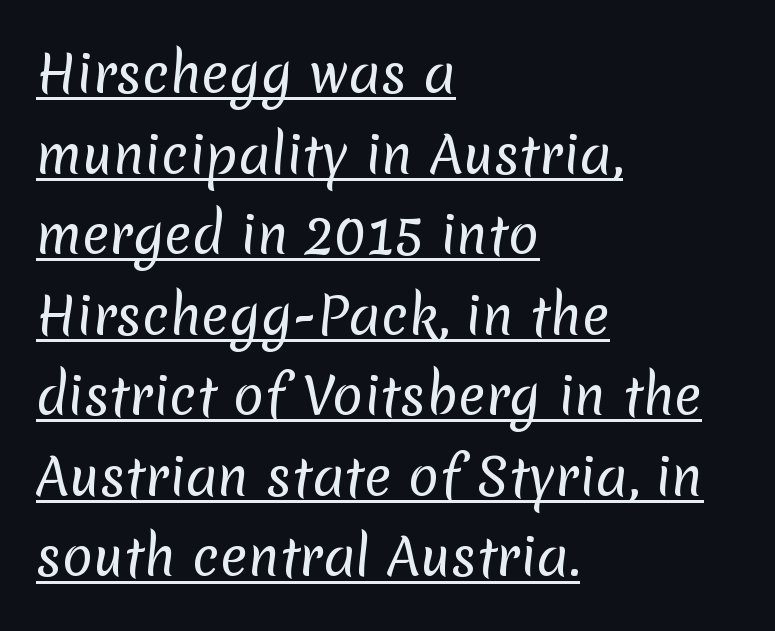
Rows of type keep a routine distance in the vertical direction. Underline: present. Students, note that the glyphs here touch the page at normal intervals. Every row of glyphs begins at an identical x-position on the left. The passage shown is typed in a proportional face where columns would drift. The letterforms sit at book weight or below.
